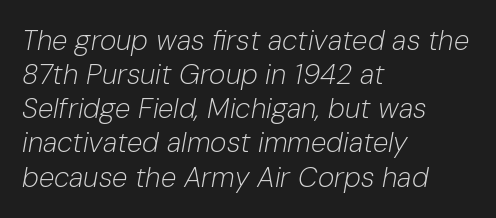
The image shows 28 px light type, italic (leaning right); set left-aligned, line spacing 1.22x, normal letter spacing, not underlined; low stroke contrast and a medium x-height.
